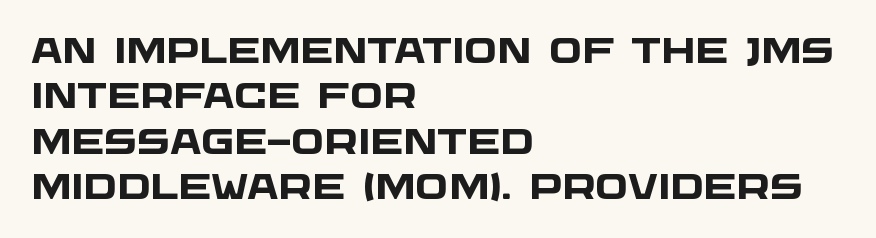
Q: Is the text bold? A: Yes.
Q: Is the typeface a serif or a sans-serif typeface? A: Sans-serif.
Q: Is the text underlined? A: No.
Q: How is the paragraph aligned? A: Left-aligned.
Q: Is the spacing between letters normal or unusually wide? A: Normal.
Q: Is the spacing between lines tight, normal or loose? A: Normal.
Q: Width (condensed, normal, or wide)? A: Wide.
Q: Stroke contrast? A: Low.
Q: x-height? A: Large.
Q: Monospaced? A: No.
